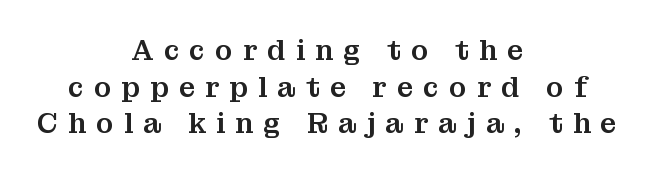
Compared with typical body copy, the letter spacing here is much looser. Vertical spacing — default. Spacing verdict: proportional, widths tailored to each character. The typeface chosen for these lines features serifs. A typesetter would mark this as roman, not italic.
